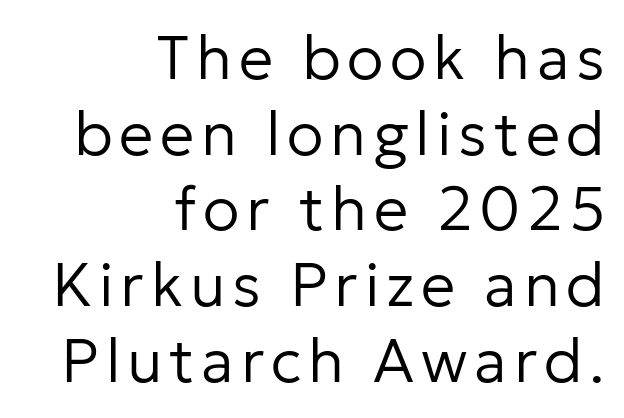
The type family on display is of the sans-serif kind. Designer's note — italics off, roman on. The font sits on the lighter half of the weight spectrum, regular included. Think of a printed novel: that variable character pitch is what you see here. The text block is weighted toward the right margin, trailing off unevenly leftward. This rendering features lettering with no underline.
